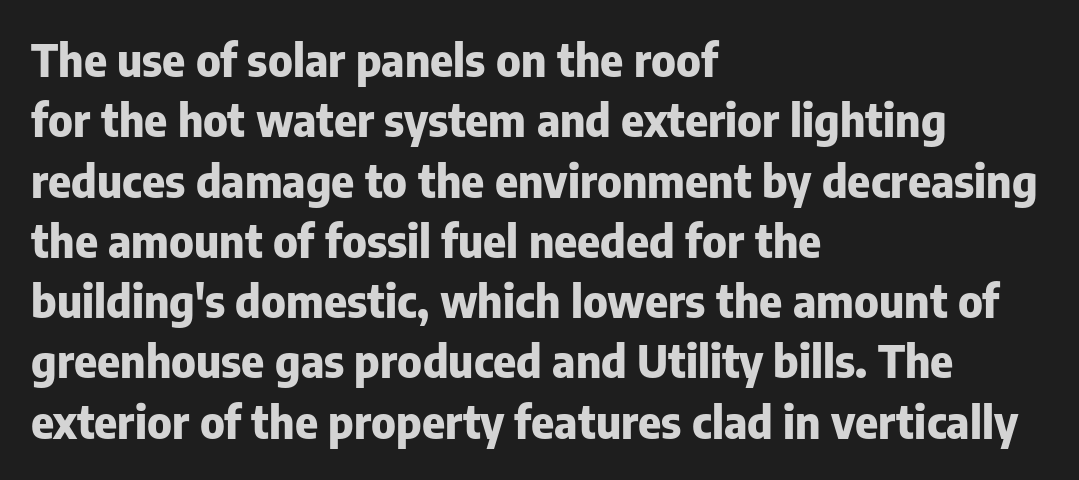
You can tell it's not italic because the verticals are truly vertical. The passage shown stacks its lines at a standard gap. Is this a fixed-width face? No — the glyphs have proportional, varying widths. Weight: bold.
